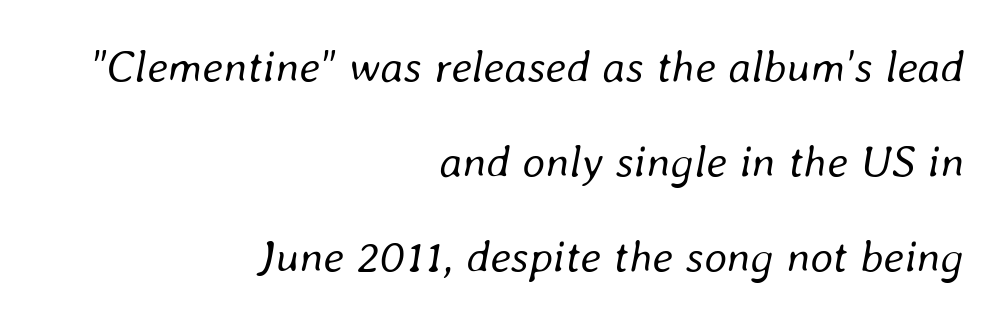
The axis of the letterforms is tilted away from vertical. The foot of each line stays bare and open. Successive baselines arrive slowly, with a big drop between each. Casual observation: everything's shoved over to the right.
